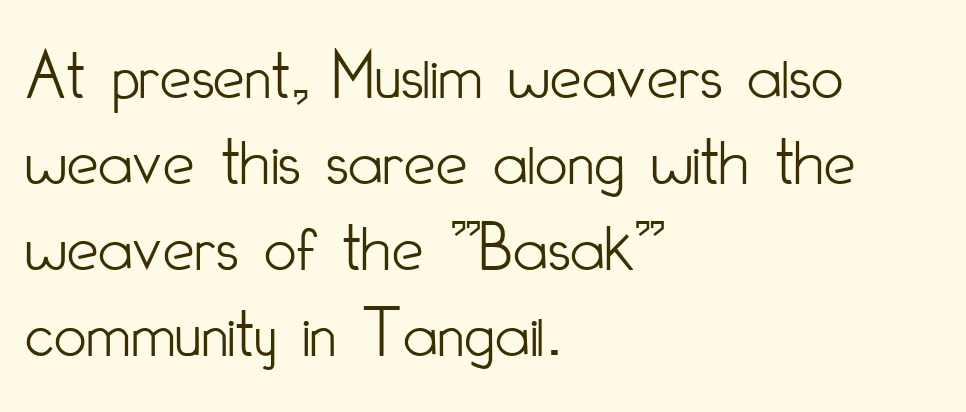
{"serif": "no", "italic": "no", "bold": "no", "weight": "light", "width": "condensed", "stroke_contrast": "low", "x_height": "small", "monospaced": "no", "underline": "no", "align": "left", "line_spacing_ratio": 1.21, "letter_spacing": "normal", "letter_spacing_em": 0.0, "glyph_px": 71}
